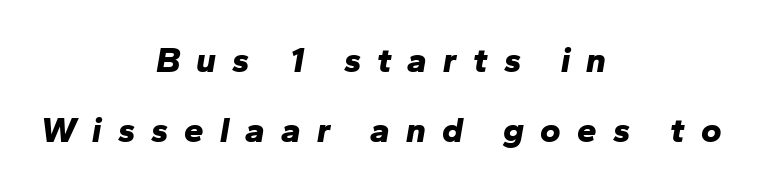
Q: Is the text bold? A: Yes.
Q: Is the text italic (slanted)? A: Yes, it leans right by about 10 degrees.
Q: Is the text underlined? A: No.
Q: How is the paragraph aligned? A: Centered.
Q: Is the spacing between letters normal or unusually wide? A: Unusually wide.
Q: Is the spacing between lines tight, normal or loose? A: Loose.
Q: Width (condensed, normal, or wide)? A: Normal.
Q: Stroke contrast? A: Low.
Q: x-height? A: Medium.
Q: Monospaced? A: No.
